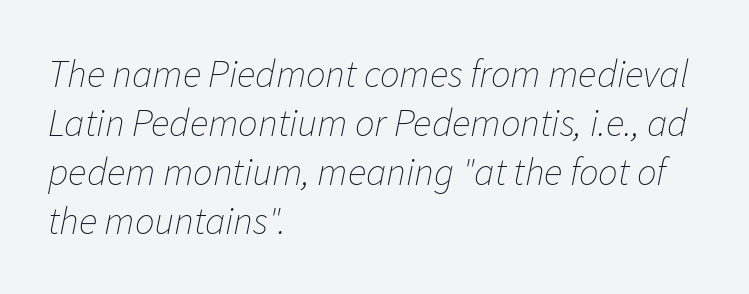
The passage shown stacks its lines at a standard gap. Stroke mass is kept to a normal reading level or below. Proportional: the letters do not fall into vertical columns. Bare-footed words on every line. The passage shown leans; its letterforms are oblique. The paragraph has a hard left edge and a soft right edge.
